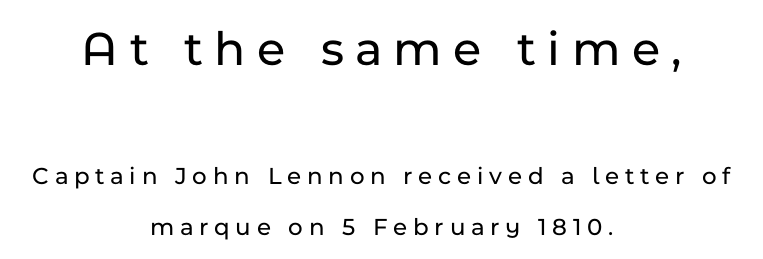
{"serif": "no", "italic": "no", "width": "normal", "stroke_contrast": "low", "x_height": "medium", "monospaced": "no", "underline": "no", "align": "center", "line_spacing": "loose", "line_spacing_ratio": 2.06, "letter_spacing": "wide", "letter_spacing_em": 0.23, "larger_block": "first", "size_ratio": 2.0, "glyph_px": 50}
